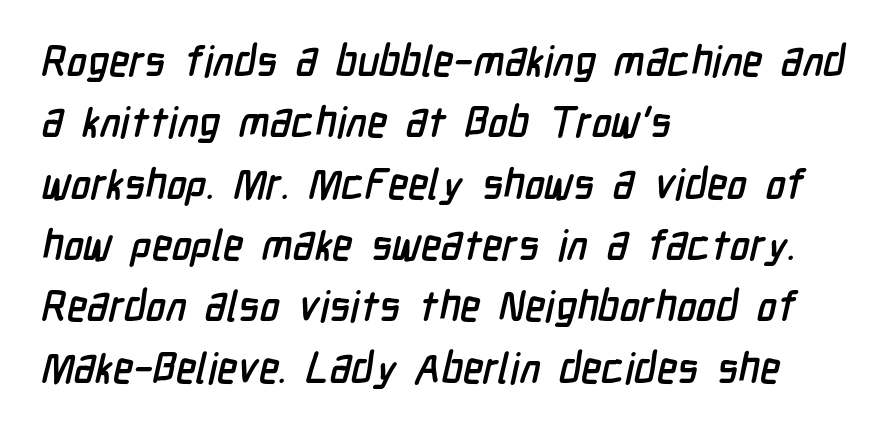
The passage shown is typed in a proportional face where columns would drift. The compositor pushed each line to the left boundary. Horizontal bands of white between lines are of average thickness. Letters rest on an invisible, unmarked baseline. Nothing unusual about the tracking: characters are spaced as the font intends.
